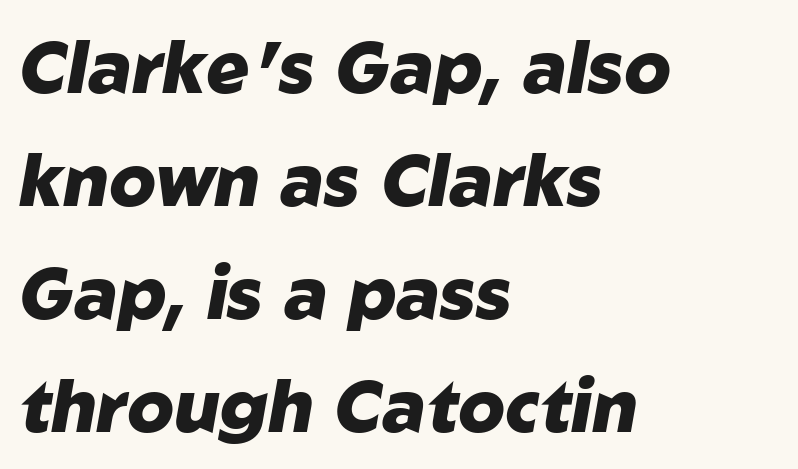
The image shows 72 px heavy type, italic (leaning right); set left-aligned, normal line spacing (1.57x), normal letter spacing, not underlined; low stroke contrast and a medium x-height.
